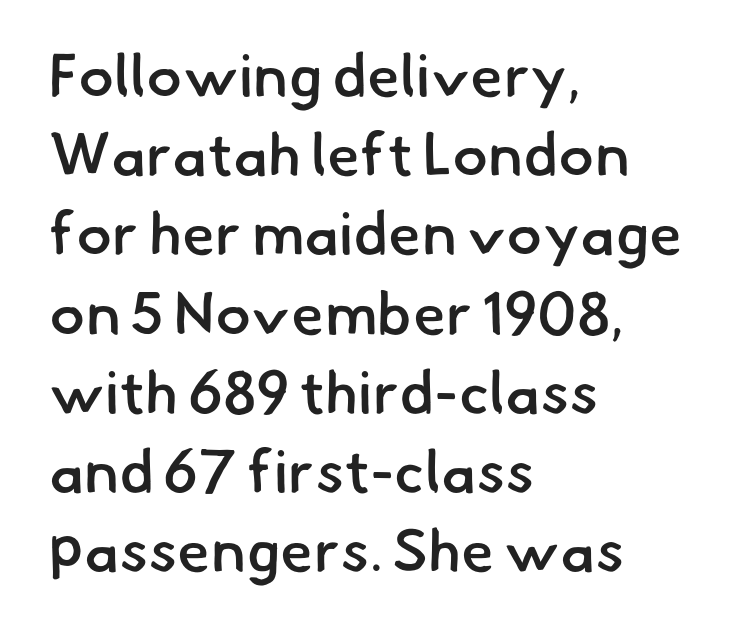
Q: Is the text bold? A: Semi-bold.
Q: Is the typeface a serif or a sans-serif typeface? A: Sans-serif.
Q: Is the text underlined? A: No.
Q: How is the paragraph aligned? A: Left-aligned.
Q: Is the spacing between letters normal or unusually wide? A: Normal.
Q: Is the spacing between lines tight, normal or loose? A: Normal.
Q: Width (condensed, normal, or wide)? A: Normal.
Q: Stroke contrast? A: Low.
Q: x-height? A: Small.
Q: Monospaced? A: No.
